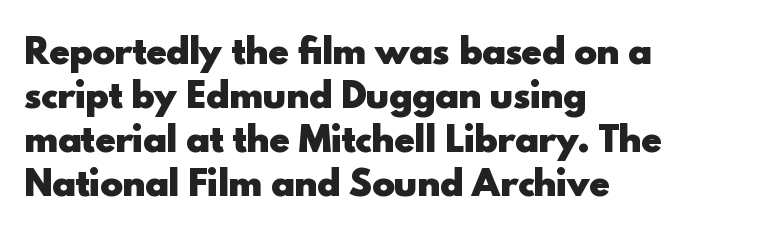
Q: Is the text bold? A: Yes.
Q: Is the text italic (slanted)? A: No, it is upright.
Q: Is the typeface a serif or a sans-serif typeface? A: Sans-serif.
Q: Is the text underlined? A: No.
Q: How is the paragraph aligned? A: Left-aligned.
Q: Is the spacing between letters normal or unusually wide? A: Normal.
Q: Is the spacing between lines tight, normal or loose? A: Normal.
Q: Width (condensed, normal, or wide)? A: Normal.
Q: x-height? A: Small.
Q: Monospaced? A: No.
